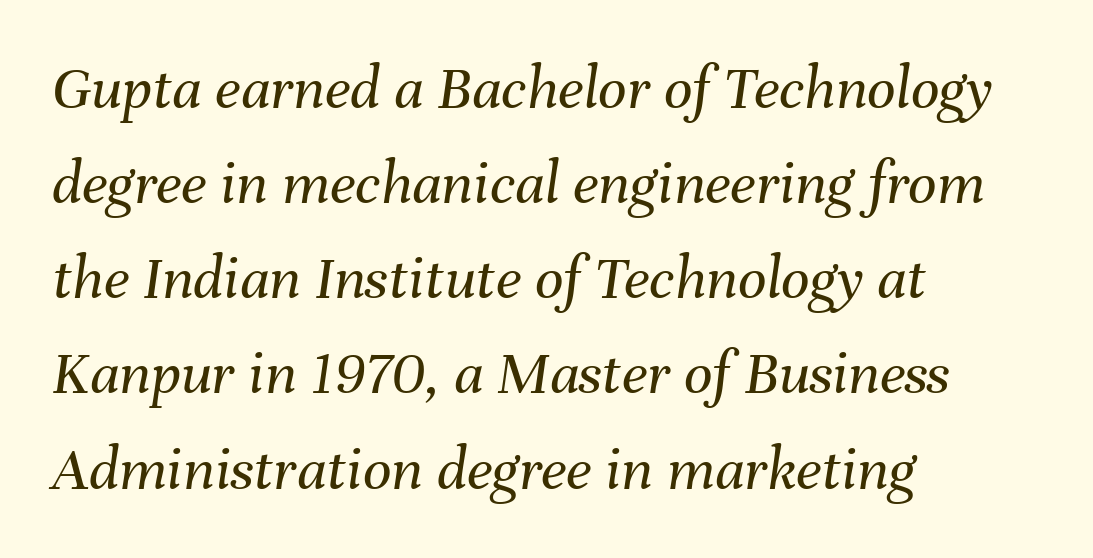
{"italic": "yes", "lean": "right", "slant_degrees": 8, "bold": "no", "weight": "regular", "width": "normal", "stroke_contrast": "medium", "x_height": "medium", "monospaced": "no", "underline": "no", "align": "left", "line_spacing": "normal", "line_spacing_ratio": 1.51, "letter_spacing": "normal", "letter_spacing_em": 0.0, "glyph_px": 63}
